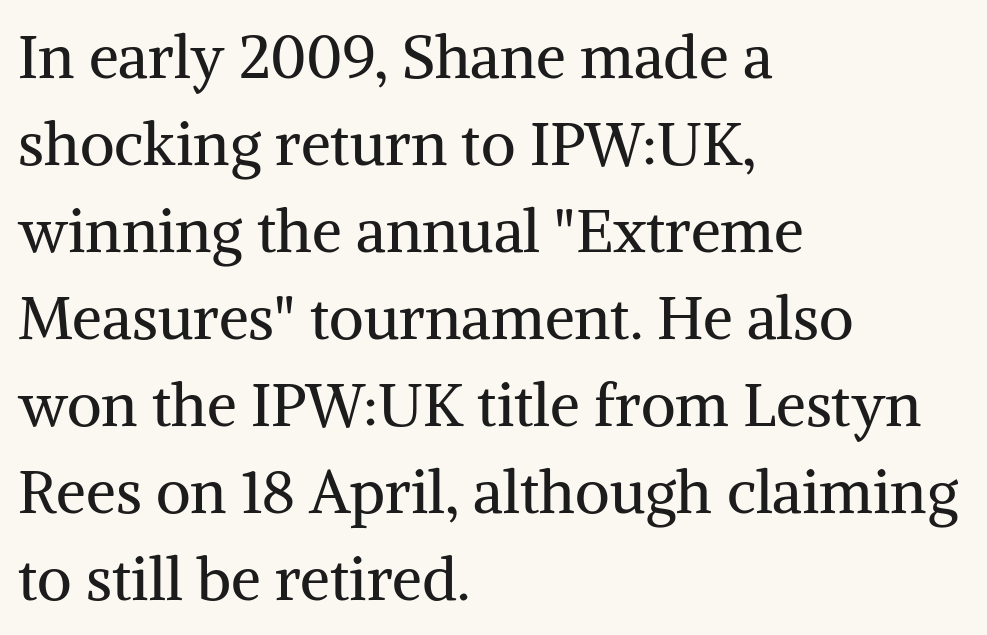
The image shows 60 px regular-weight serif type, upright; set left-aligned, normal line spacing (1.45x), normal letter spacing, not underlined; medium stroke contrast and a medium x-height.
